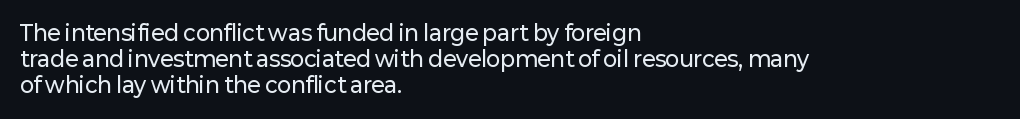
{"italic": "no", "underline": "no", "align": "left", "line_spacing": "normal", "line_spacing_ratio": 1.25, "letter_spacing": "normal", "letter_spacing_em": 0.0, "glyph_px": 21}
